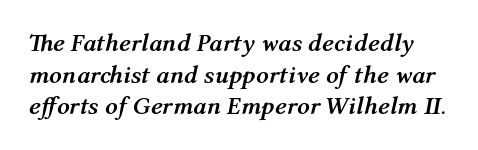
{"italic": "yes", "lean": "right", "slant_degrees": 12, "bold": "yes", "underline": "no", "line_spacing": "normal", "line_spacing_ratio": 1.27, "letter_spacing": "normal", "letter_spacing_em": 0.0, "glyph_px": 25}
